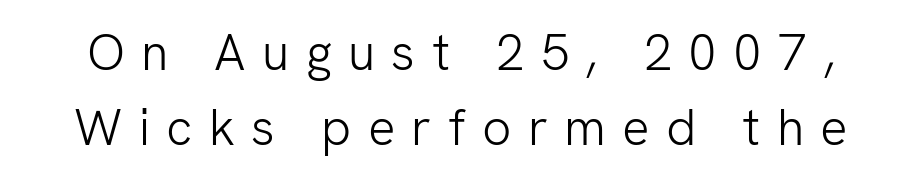
Q: Is the text bold? A: No.
Q: Is the text italic (slanted)? A: No, it is upright.
Q: Is the typeface a serif or a sans-serif typeface? A: Sans-serif.
Q: Is the text underlined? A: No.
Q: Is the spacing between letters normal or unusually wide? A: Unusually wide.
Q: Is the spacing between lines tight, normal or loose? A: Normal.
Q: Width (condensed, normal, or wide)? A: Normal.
Q: Stroke contrast? A: Low.
Q: x-height? A: Medium.
Q: Monospaced? A: No.
